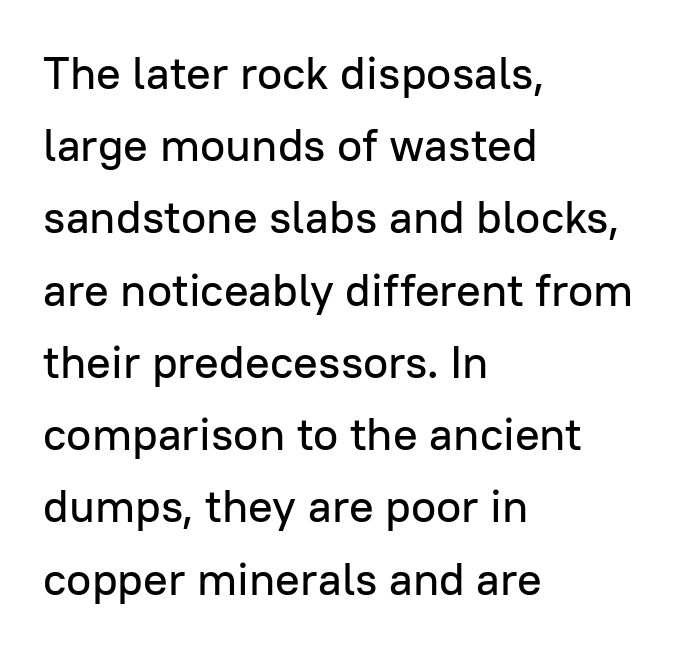
The image shows 46 px sans-serif type, upright; set left-aligned, normal line spacing (1.57x), normal letter spacing, not underlined; low stroke contrast and a medium x-height.
